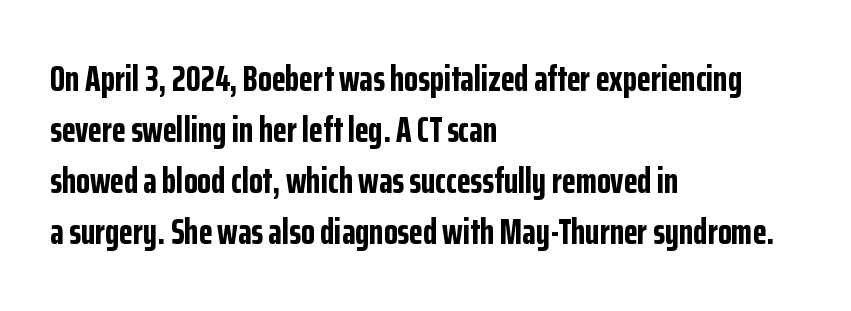
Q: Is the text bold? A: Yes.
Q: Is the text italic (slanted)? A: No, it is upright.
Q: Is the typeface a serif or a sans-serif typeface? A: Sans-serif.
Q: Is the text underlined? A: No.
Q: How is the paragraph aligned? A: Left-aligned.
Q: Is the spacing between letters normal or unusually wide? A: Normal.
Q: Is the spacing between lines tight, normal or loose? A: Normal.
Q: Width (condensed, normal, or wide)? A: Condensed.
Q: Stroke contrast? A: Low.
Q: x-height? A: Medium.
Q: Monospaced? A: No.
